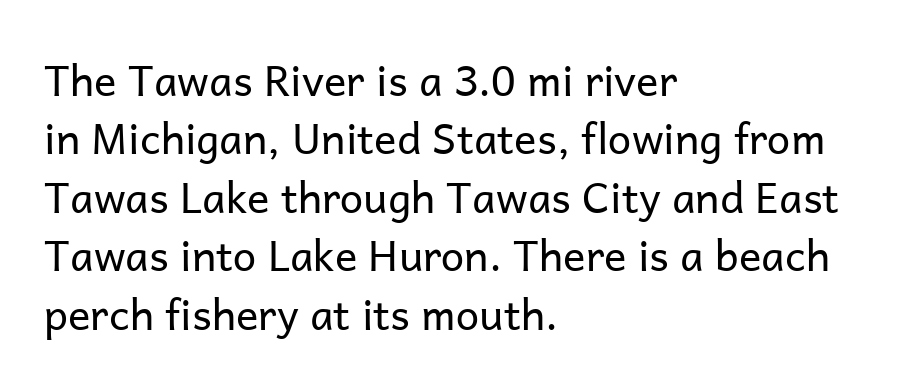
All the whitespace from short lines collects on the right. Observe the ordinary spacing: letters are neighbours, not strangers. Baseline-to-baseline distance is the conventional proportion of letter height. The rendering uses natural spacing where letterforms have individual widths.
